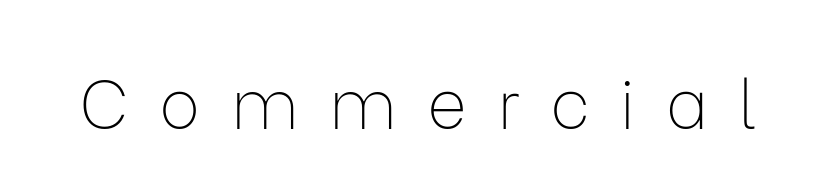
{"serif": "no", "italic": "no", "bold": "no", "weight": "thin", "width": "normal", "stroke_contrast": "low", "x_height": "medium", "monospaced": "no", "underline": "no", "letter_spacing": "wide", "letter_spacing_em": 0.45, "glyph_px": 68}
